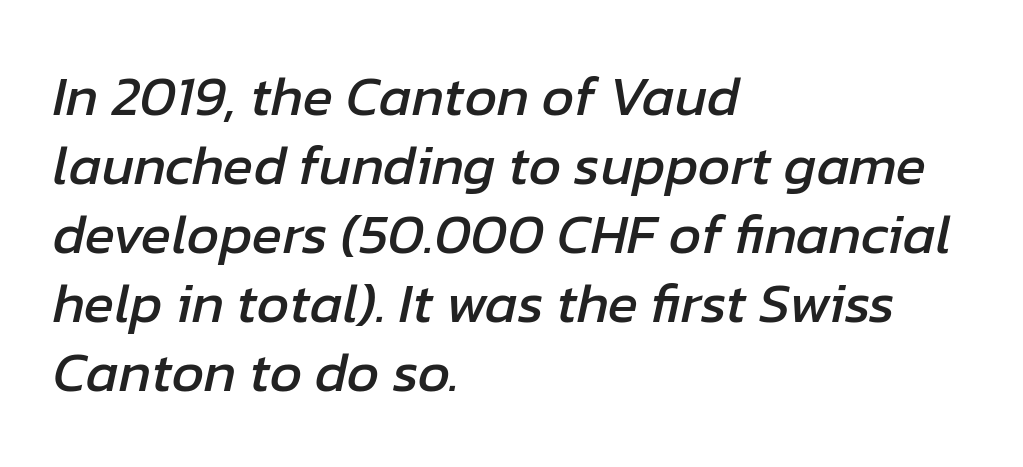
Q: Is the text italic (slanted)? A: Yes, it leans right by about 12 degrees.
Q: Is the text underlined? A: No.
Q: How is the paragraph aligned? A: Left-aligned.
Q: Is the spacing between letters normal or unusually wide? A: Normal.
Q: Width (condensed, normal, or wide)? A: Normal.
Q: Stroke contrast? A: Low.
Q: x-height? A: Medium.
Q: Monospaced? A: No.
